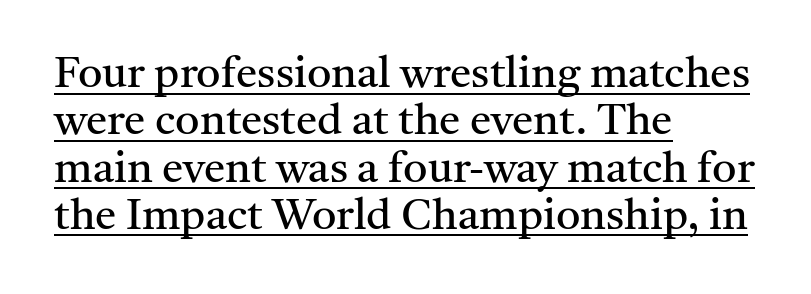
Italic: no, the glyphs are upright roman. The ragged edge is on the right, which tells us the setting is flush left. Glance below the letters and you will spot a drawn line. The rendering keeps characters at their native spacing. Look at the bottom of the vertical strokes: they flare into serifs here. Line spacing here is tight.
